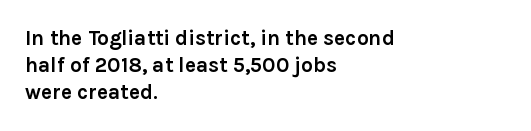
Q: Is the text bold? A: Yes.
Q: Is the text italic (slanted)? A: No, it is upright.
Q: Is the text underlined? A: No.
Q: How is the paragraph aligned? A: Left-aligned.
Q: Is the spacing between letters normal or unusually wide? A: Normal.
Q: Is the spacing between lines tight, normal or loose? A: Normal.
